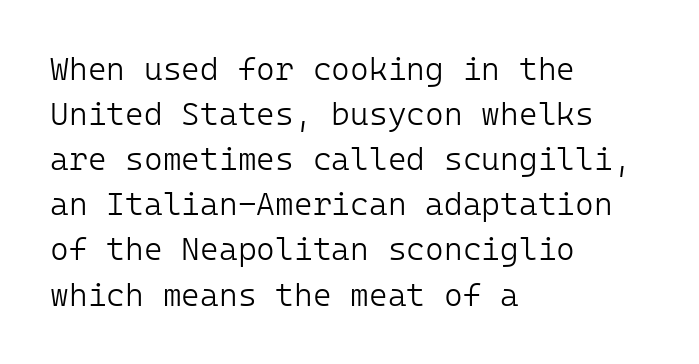
Q: Is the text bold? A: No.
Q: Is the text italic (slanted)? A: No, it is upright.
Q: Is the typeface a serif or a sans-serif typeface? A: Sans-serif.
Q: Is the text underlined? A: No.
Q: How is the paragraph aligned? A: Left-aligned.
Q: Is the spacing between letters normal or unusually wide? A: Normal.
Q: Is the spacing between lines tight, normal or loose? A: Normal.
Q: Width (condensed, normal, or wide)? A: Normal.
Q: Stroke contrast? A: Low.
Q: x-height? A: Medium.
